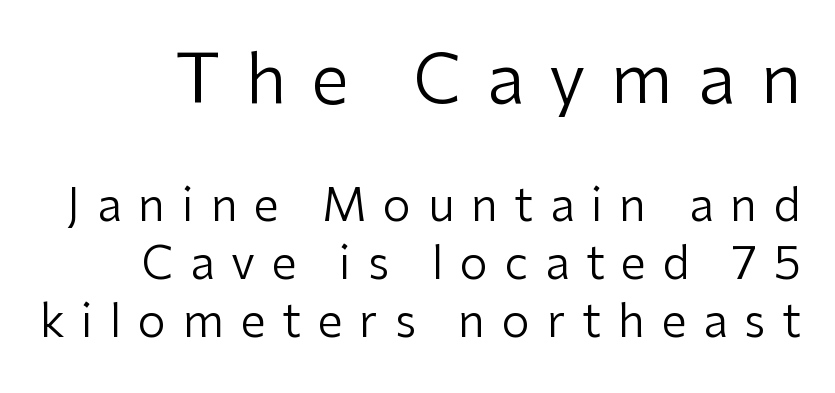
{"serif": "no", "italic": "no", "bold": "no", "weight": "regular", "width": "normal", "stroke_contrast": "low", "x_height": "medium", "monospaced": "no", "underline": "no", "line_spacing": "normal", "line_spacing_ratio": 1.28, "letter_spacing": "wide", "letter_spacing_em": 0.37, "larger_block": "first", "size_ratio": 1.51, "glyph_px": 68}
